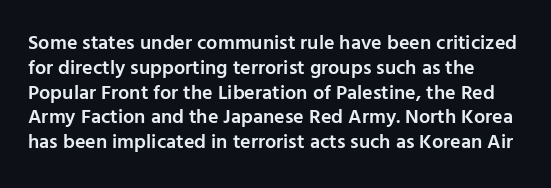
The image shows 20 px text type, upright; set line spacing 1.24x, normal letter spacing, not underlined.
